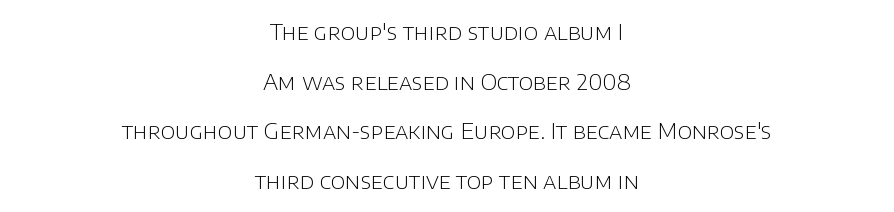
Q: Is the text bold? A: No.
Q: Is the text italic (slanted)? A: No, it is upright.
Q: Is the text underlined? A: No.
Q: How is the paragraph aligned? A: Centered.
Q: Is the spacing between letters normal or unusually wide? A: Normal.
Q: Is the spacing between lines tight, normal or loose? A: Loose.
